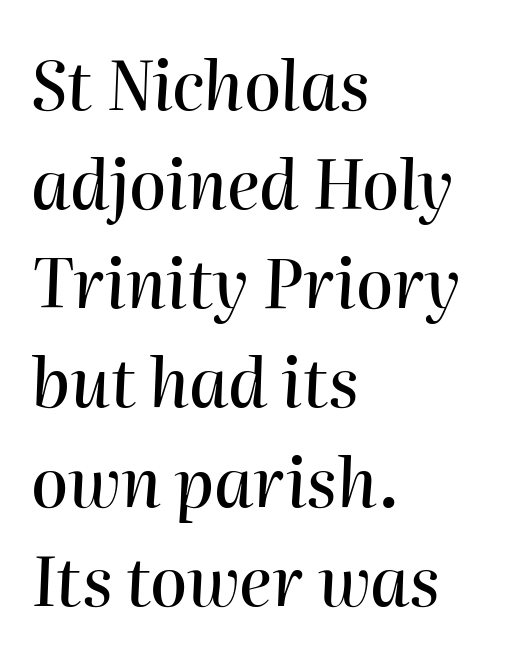
Slant detected: the letters are inclined. What stands out about the letter spacing? Nothing — it is the standard amount. Quick note: underline off. Caption: multi-line text, flush left, ragged right.
